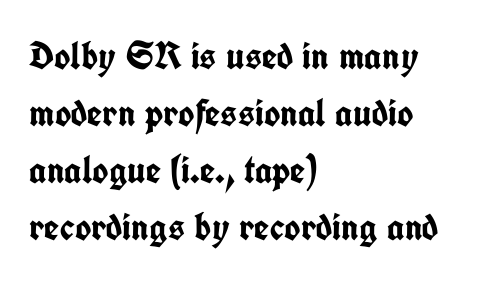
{"serif": "no", "italic": "no", "bold": "yes", "weight": "semibold", "width": "condensed", "stroke_contrast": "low", "x_height": "medium", "monospaced": "no", "underline": "no", "align": "left", "line_spacing": "normal", "line_spacing_ratio": 1.46, "letter_spacing": "normal", "letter_spacing_em": 0.0, "glyph_px": 39}
